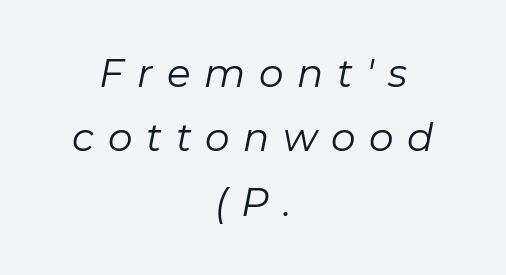
The image shows 39 px regular-weight type, italic (leaning right); set centered, normal line spacing (1.65x), unusually wide letter spacing (+0.35 em), not underlined; low stroke contrast and a medium x-height.
